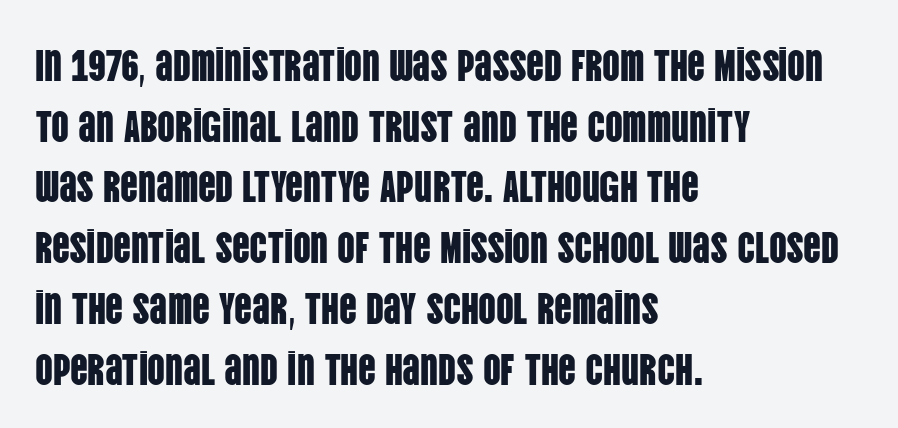
Descenders hang freely into open space. The characters display no serif detailing; their extremities are plain. Think of a printed novel: that variable character pitch is what you see here. Ascenders rise straight up at ninety degrees. The paragraph shown leans on its left margin.
